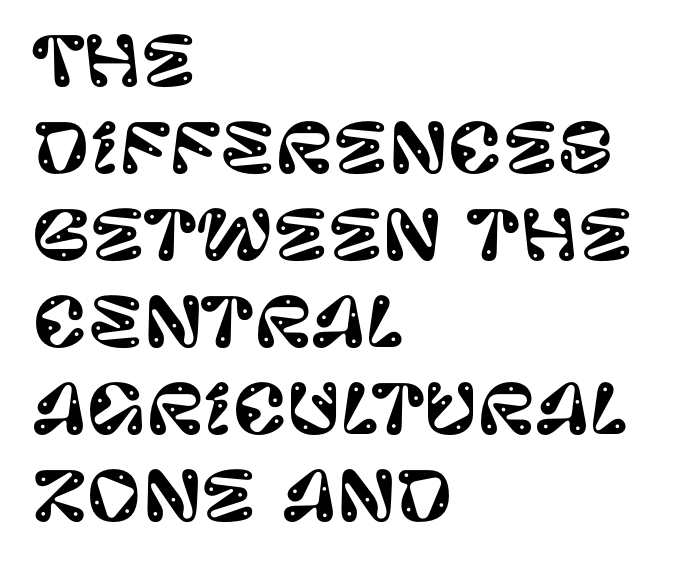
The string is rendered with underlining switched off. Between one letter and the next there's only the usual sliver of space. You could not count columns in this text — the font is proportionally spaced. Serif or sans? Sans — the stroke terminals are bare. These lines are set flush left with a ragged right edge.
